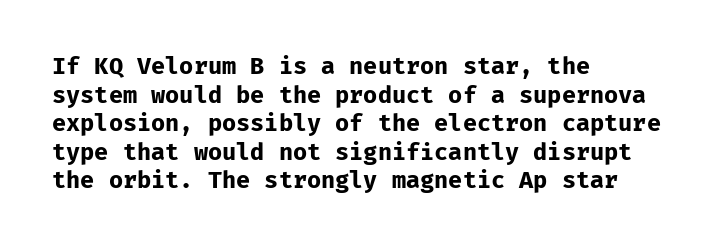
{"italic": "no", "bold": "yes", "underline": "no", "align": "left", "line_spacing_ratio": 1.24, "letter_spacing": "normal", "letter_spacing_em": 0.0, "glyph_px": 23}
